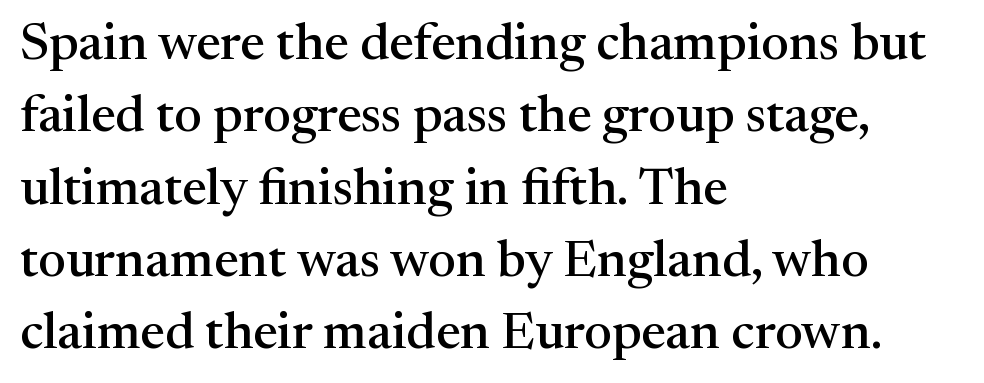
The lines in this sample share a left origin and differ only in where they stop. The area under the type is left untouched. Normally led — the rows are evenly, conventionally spaced. Serifs: yes, visible at the terminals of the letterforms. Default kerning and tracking; the words read as compact shapes. Character widths vary here, with narrow letters taking less room than wide ones.
